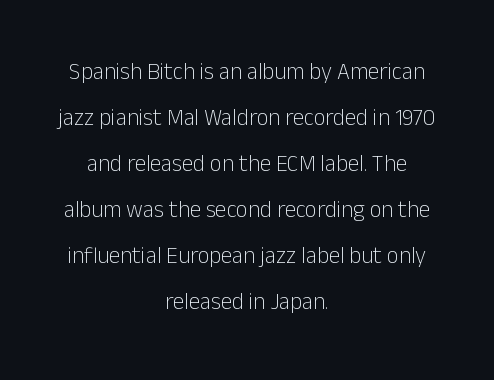
The typography opts for an upright posture over an oblique one. Baseline-to-baseline distance is far greater than the letter height. Short note: letters normally spaced. The gap between lines stays unmarked.
